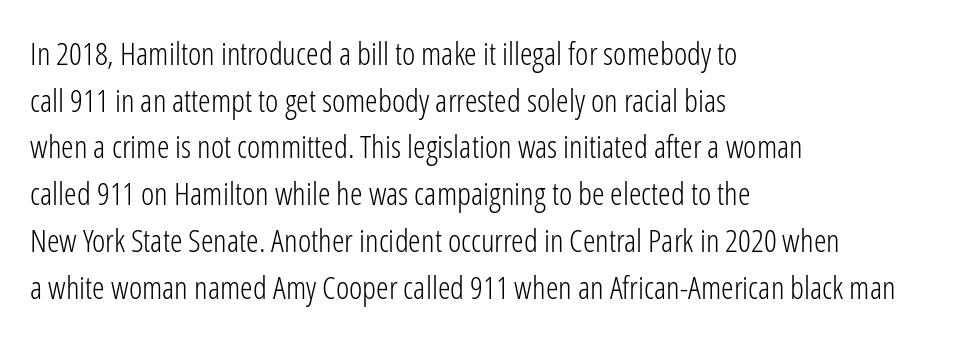
{"serif": "no", "italic": "no", "bold": "no", "weight": "light", "width": "condensed", "stroke_contrast": "low", "x_height": "medium", "monospaced": "no", "underline": "no", "align": "left", "line_spacing": "normal", "line_spacing_ratio": 1.46, "letter_spacing": "normal", "letter_spacing_em": 0.0, "glyph_px": 32}
